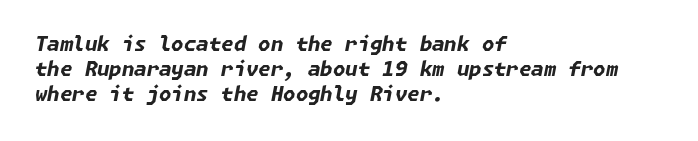
The rag falls on the right side of this text block. Descenders hang freely into open space. Would a proofreader flag this as italicized? Yes. Notice how descenders clear the ascenders below comfortably — that's standard leading. What weight is shown? A full bold with thick strokes. The type is set solid horizontally, with unmodified tracking.
